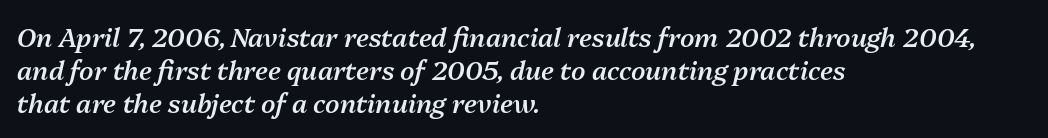
Q: Is the text bold? A: Semi-bold.
Q: Is the text italic (slanted)? A: Yes, it leans right by about 13 degrees.
Q: Is the text underlined? A: No.
Q: How is the paragraph aligned? A: Left-aligned.
Q: Is the spacing between letters normal or unusually wide? A: Normal.
Q: Is the spacing between lines tight, normal or loose? A: Normal.
